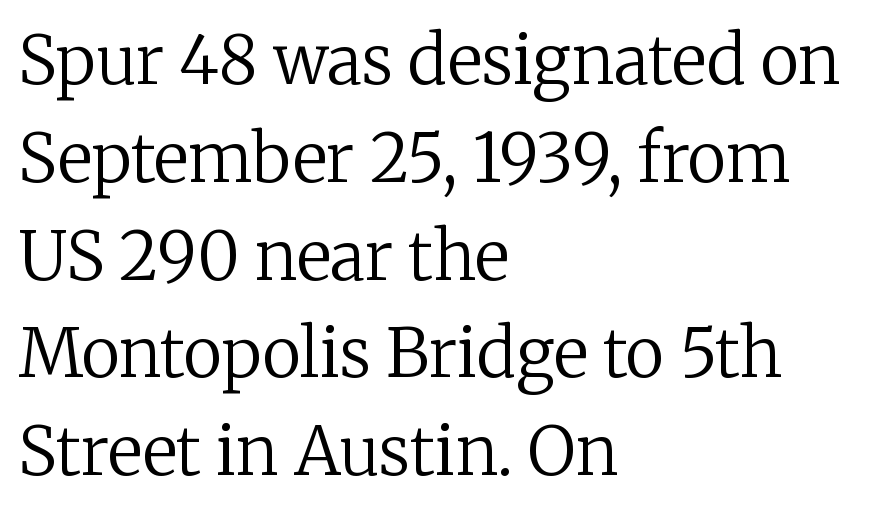
The image shows 67 px regular-weight serif type, upright; set left-aligned, normal line spacing (1.46x), normal letter spacing, not underlined; low stroke contrast and a medium x-height.
